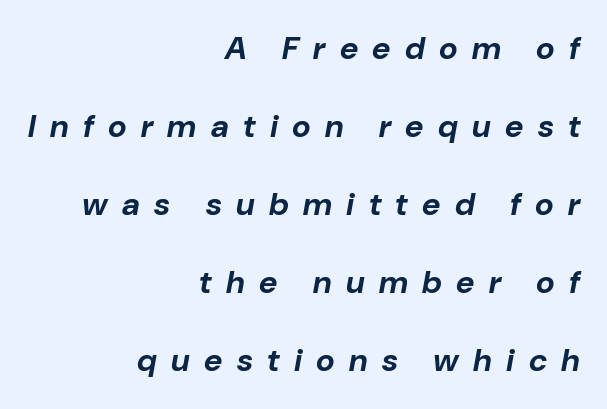
A full-strength bold gives these letters their thick strokes. The rendering applies a slant to the glyphs. The words here are not underlined. Line ends are locked; line starts wander. In terms of letterspacing, this is a distinctly airy, spread setting.
